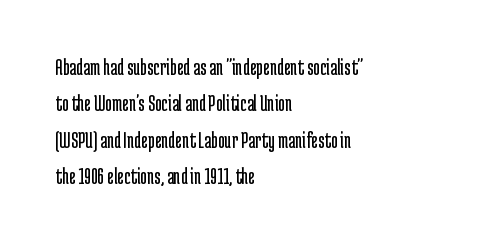
Compared with typical paragraphs, the rows here are spaced about the same. The letterforms sit at book weight or below. Ascenders rise straight up at ninety degrees. The lines are quadded left. Check the space under the baseline: it is left empty. Tracking value appears to be zero — textbook default spacing.
